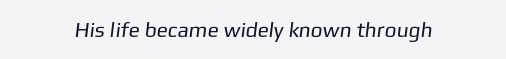
{"bold": "no", "underline": "no", "letter_spacing": "normal", "letter_spacing_em": 0.0, "glyph_px": 21}
